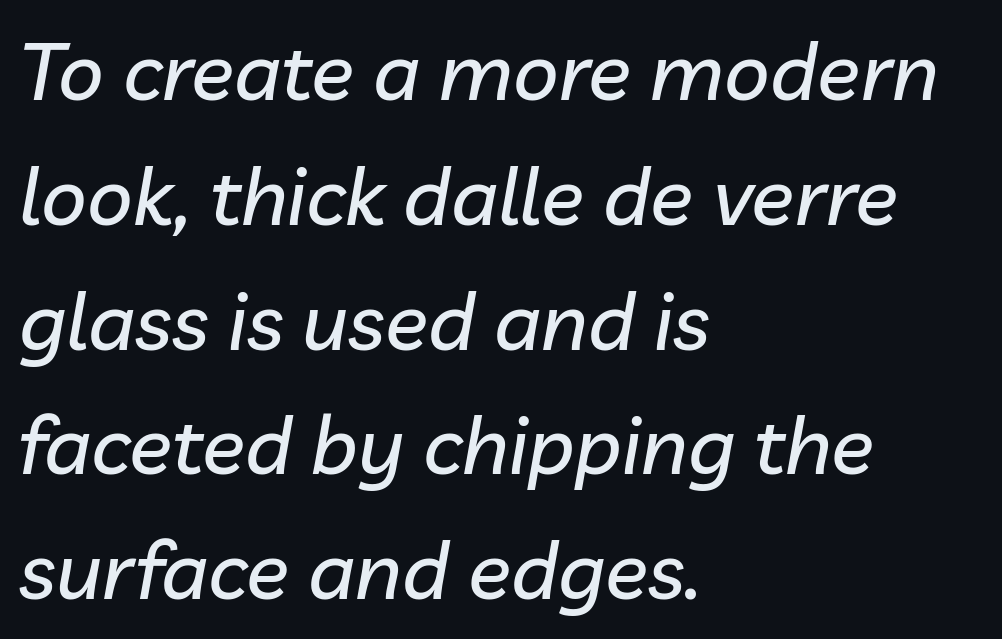
The passage shown is typed in a proportional face where columns would drift. Glyph-to-glyph distance matches everyday printed text. Has an underline been added? It has not. Honestly, the row spacing looks completely unremarkable. The paragraph has a hard left edge and a soft right edge.
